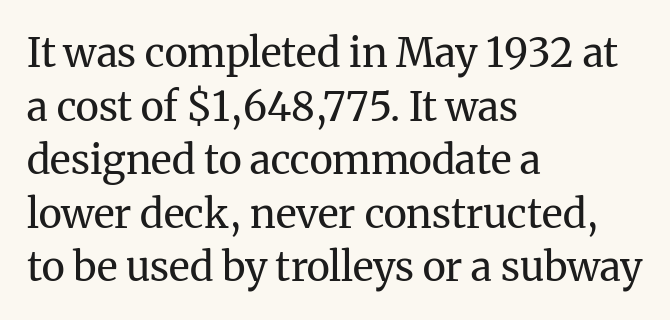
Layout note: lines flush left. Looks like regular typesetting: each glyph gets only the width it needs. This sample uses plain, unmodified letter spacing. You can tell from the footed stems that serif type was used. In terms of leading, this rendering sits right in the middle. These glyphs show unthickened strokes, regular width or finer.
